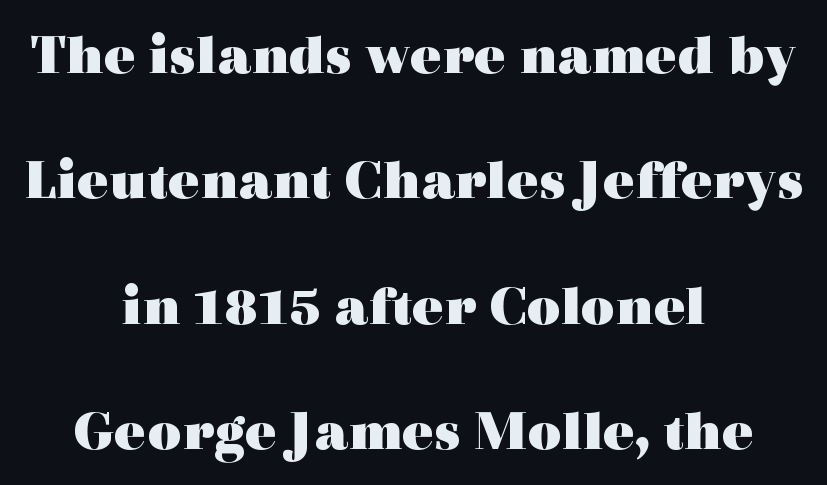
The image shows 58 px heavy, wide serif type, upright; set centered, loose line spacing (2.16x), normal letter spacing, not underlined; a medium x-height.
